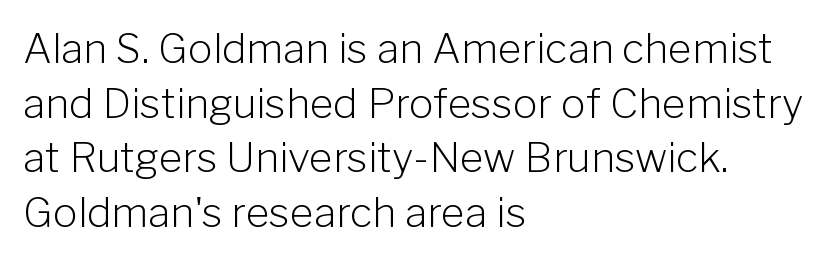
Q: Is the text bold? A: No.
Q: Is the text italic (slanted)? A: No, it is upright.
Q: Is the typeface a serif or a sans-serif typeface? A: Sans-serif.
Q: Is the text underlined? A: No.
Q: How is the paragraph aligned? A: Left-aligned.
Q: Is the spacing between letters normal or unusually wide? A: Normal.
Q: Is the spacing between lines tight, normal or loose? A: Normal.
Q: Width (condensed, normal, or wide)? A: Normal.
Q: Stroke contrast? A: Low.
Q: x-height? A: Medium.
Q: Monospaced? A: No.
